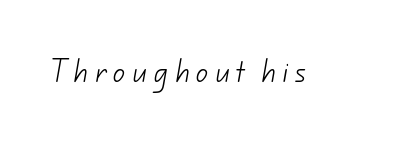
{"bold": "no", "underline": "no", "letter_spacing": "wide", "letter_spacing_em": 0.26, "glyph_px": 24}
